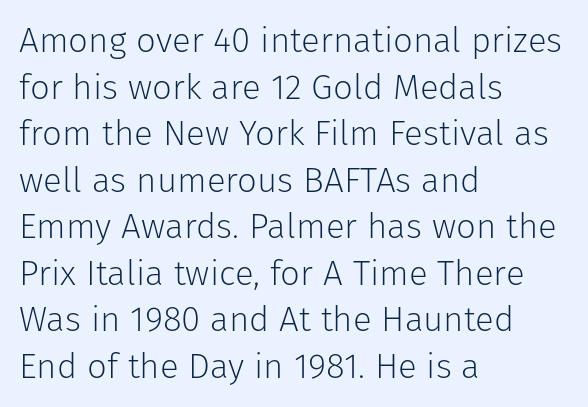
Notice how the stems are strictly vertical — no italics here. Proportional: the letters do not fall into vertical columns. Each row of text sits above clean, open space. Does extra space separate the letters? No, they use regular spacing. Observe the absence of serifs on each vertical stroke in this sample. Is there much room between lines? A standard amount, neither cramped nor airy.
